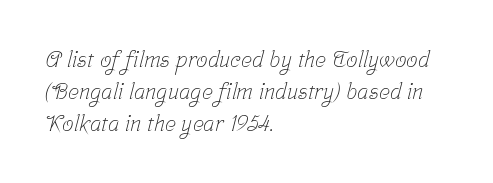
The image shows 23 px text type; set left-aligned, normal line spacing (1.4x), normal letter spacing, not underlined.
